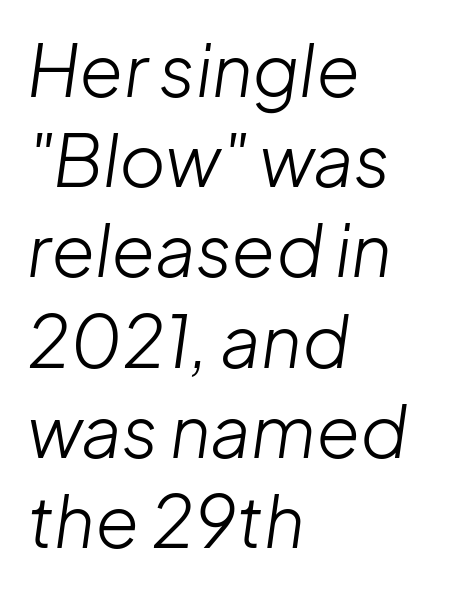
{"italic": "yes", "lean": "right", "slant_degrees": 8, "bold": "no", "weight": "light", "width": "normal", "stroke_contrast": "low", "x_height": "medium", "monospaced": "no", "underline": "no", "align": "left", "line_spacing": "normal", "line_spacing_ratio": 1.27, "letter_spacing": "normal", "letter_spacing_em": 0.0, "glyph_px": 71}
